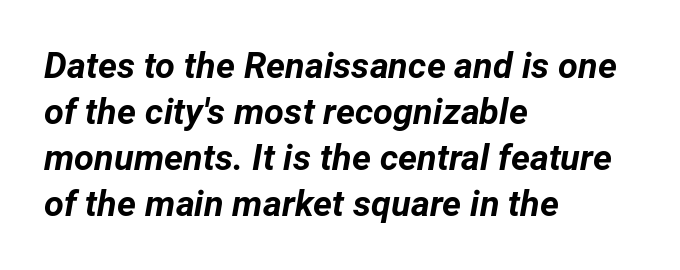
{"italic": "yes", "lean": "right", "slant_degrees": 12, "bold": "yes", "weight": "bold", "width": "normal", "stroke_contrast": "low", "x_height": "medium", "monospaced": "no", "underline": "no", "align": "left", "line_spacing": "normal", "line_spacing_ratio": 1.28, "letter_spacing": "normal", "letter_spacing_em": 0.0, "glyph_px": 36}
